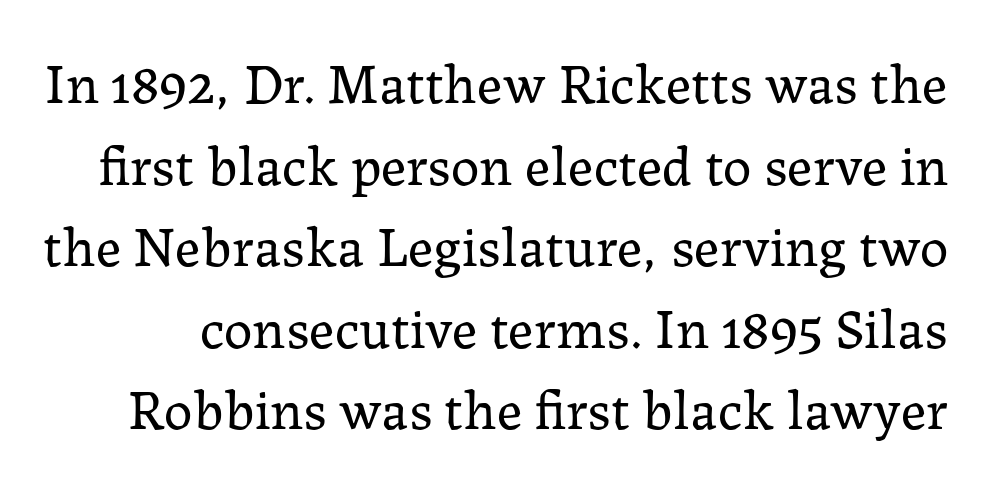
This block has exactly the height ordinary leading produces. This is roman type, the default non-slanted kind. Think of a printed novel: that variable character pitch is what you see here. Honestly, the letter spacing is just normal — you wouldn't notice it. The gap between lines stays unmarked.
